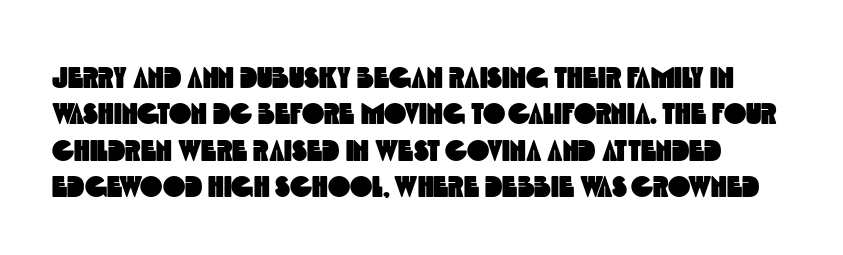
These lines are rendered in a variable-pitch font. Letter spacing: default. I'd call this a sans setting — the letters go barefoot. A clean baseline with only descenders dipping below it.
